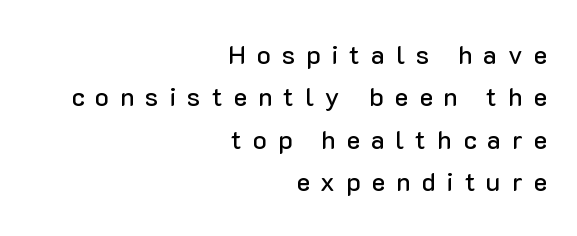
Words appear elongated and porous because spacing is wide. Clear beneath every line of the passage. Posture: vertical. Is there much room between lines? A standard amount, neither cramped nor airy.
